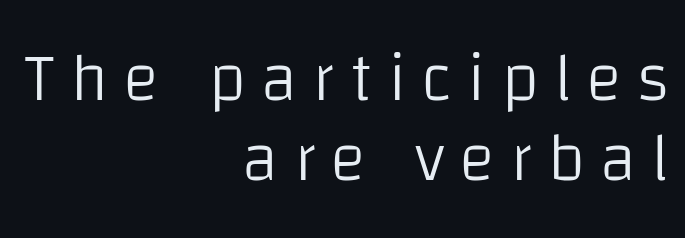
In CSS terms this would be text-align: right. Does the type have serifs? No, each stem ends abruptly. The letters are spread apart with noticeably loose tracking. Weight: not bold — regular or lighter. Note the varied advance widths — an 'i' is clearly narrower than an 'm'.
